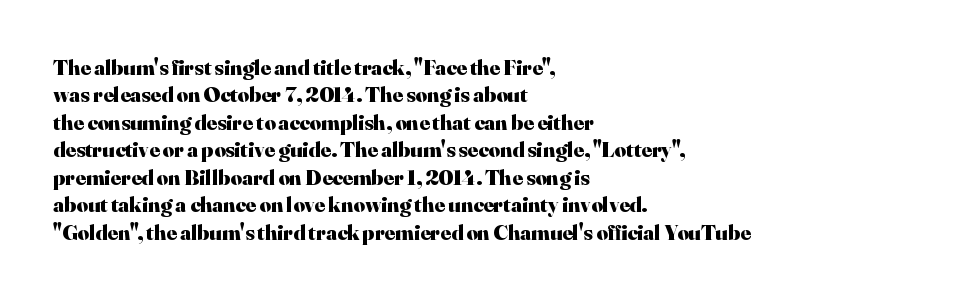
The image shows 22 px bold type, upright; set left-aligned, normal line spacing (1.25x), normal letter spacing, not underlined.
